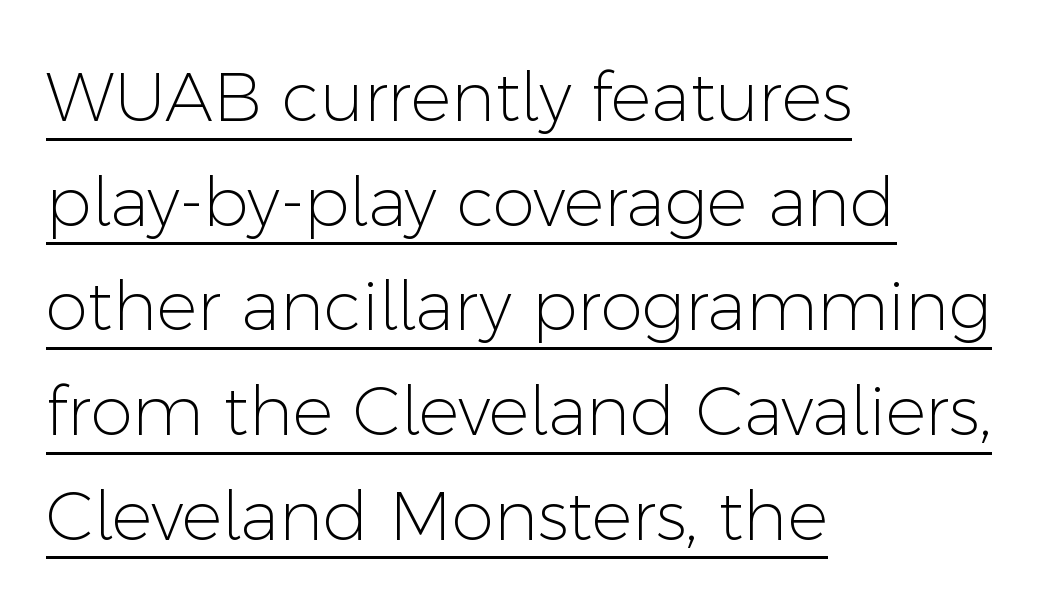
Q: Is the text bold? A: No.
Q: Is the text italic (slanted)? A: No, it is upright.
Q: Is the typeface a serif or a sans-serif typeface? A: Sans-serif.
Q: Is the text underlined? A: Yes.
Q: How is the paragraph aligned? A: Left-aligned.
Q: Is the spacing between letters normal or unusually wide? A: Normal.
Q: Is the spacing between lines tight, normal or loose? A: Normal.
Q: Width (condensed, normal, or wide)? A: Normal.
Q: Stroke contrast? A: Low.
Q: x-height? A: Medium.
Q: Monospaced? A: No.
